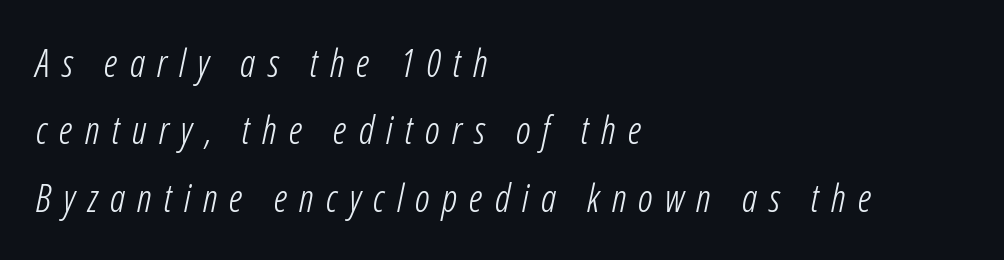
The image shows 38 px light, condensed type, italic (leaning right); set left-aligned, line spacing 1.77x, unusually wide letter spacing (+0.32 em), not underlined; low stroke contrast and a medium x-height.
